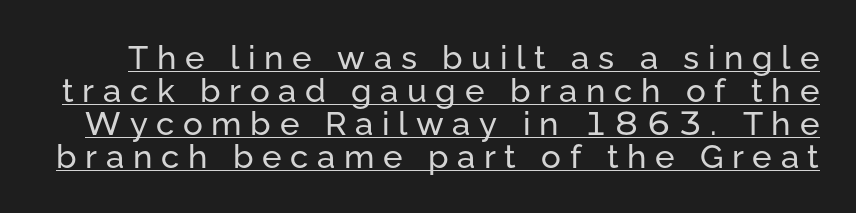
The image shows 33 px sans-serif type, upright; set tight line spacing (1.0x), unusually wide letter spacing (+0.26 em), underlined; low stroke contrast and a medium x-height.
